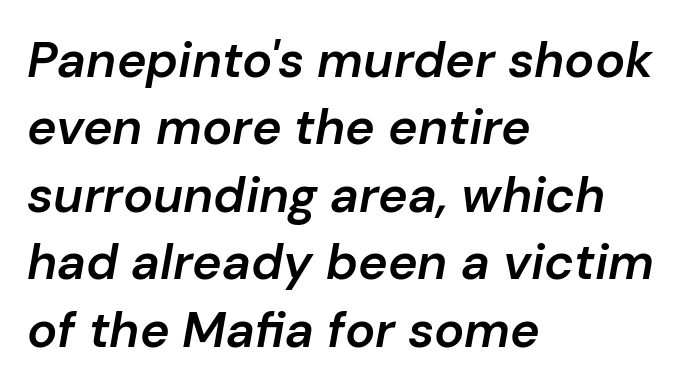
These lines were composed using italics. Each letter keeps its own natural width here, so spacing adapts to shape. Line beginnings align vertically; line endings do not. Here the glyphs are tracked normally, forming tight word shapes. Summary of vertical rhythm: regular, with standard interline spacing. Underlining? Definitely not there.
